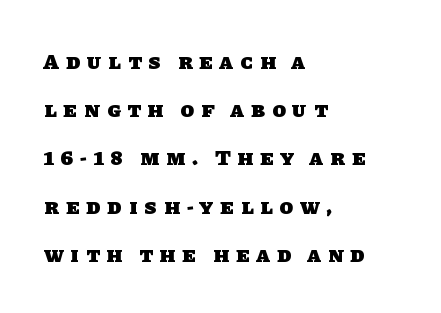
{"bold": "yes", "underline": "no", "align": "left", "line_spacing": "loose", "line_spacing_ratio": 2.19, "letter_spacing": "wide", "letter_spacing_em": 0.33, "glyph_px": 22}
